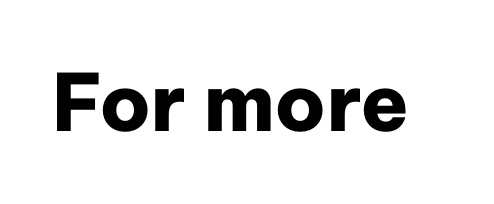
Type style note: lacks serifs. Students, this is bold: see how much ink each stroke carries. This sample has the flowing, uneven cadence of proportional lettering. Look at the tracking — it's just the regular setting, nothing added. The foot of each line stays bare and open. This sample uses an upright cut, with every glyph sitting square on the baseline.
